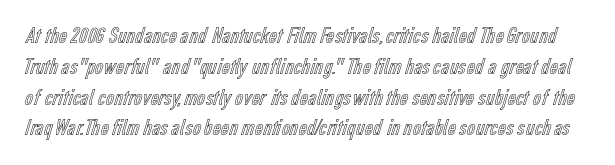
Q: Is the text italic (slanted)? A: Yes.
Q: Is the text underlined? A: No.
Q: Is the spacing between letters normal or unusually wide? A: Normal.
Q: Is the spacing between lines tight, normal or loose? A: Normal.
